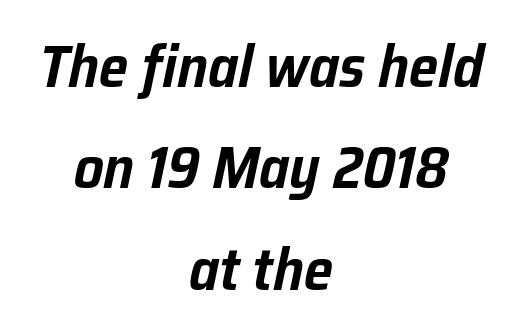
The string is rendered with underlining switched off. A student would call this center alignment; a typographer would say set centered. The text carries the slant typical of an italic or oblique font. The rendering uses natural spacing where letterforms have individual widths. The passage shown has conventional tracking throughout.
